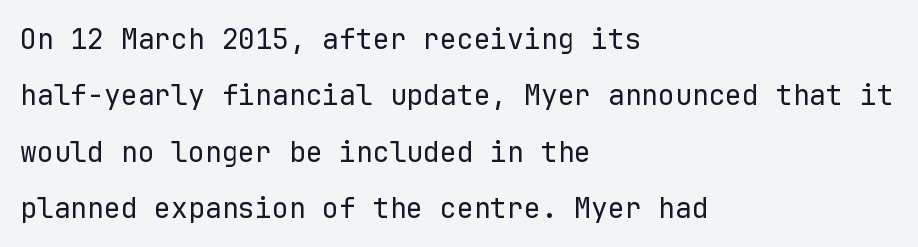
{"serif": "no", "italic": "no", "bold": "no", "weight": "regular", "width": "normal", "stroke_contrast": "low", "x_height": "medium", "monospaced": "yes", "underline": "no", "align": "left", "line_spacing": "loose", "line_spacing_ratio": 2.01, "letter_spacing": "normal", "letter_spacing_em": 0.0, "glyph_px": 28}
